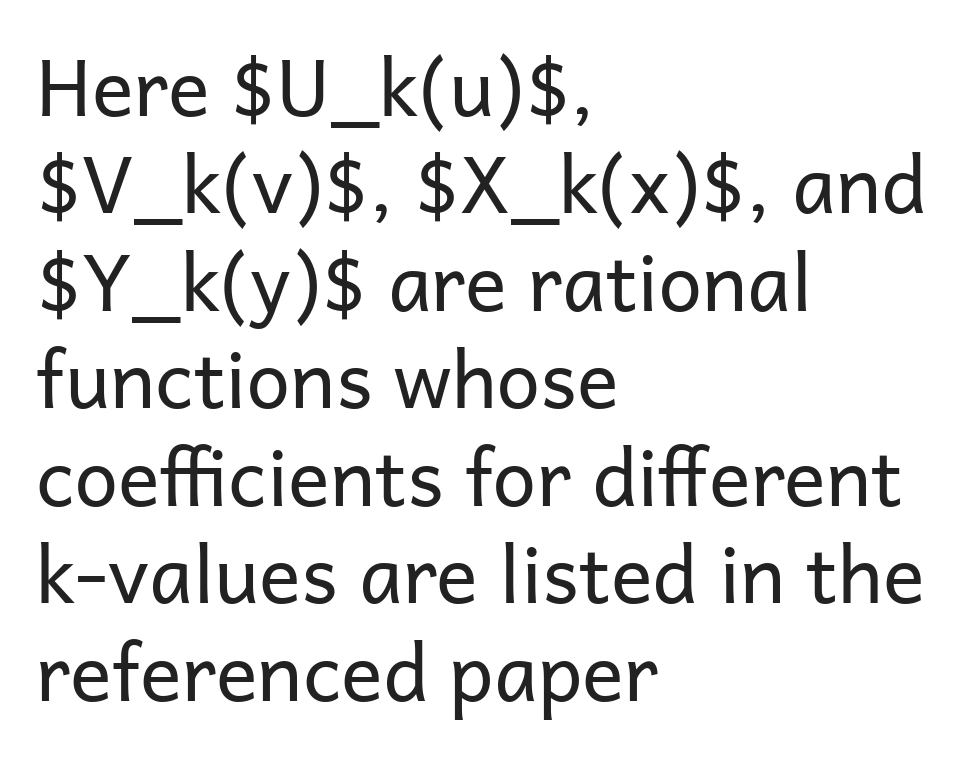
The image shows 78 px regular-weight sans-serif type, upright; set left-aligned, normal line spacing (1.25x), normal letter spacing, not underlined; low stroke contrast and a medium x-height.
